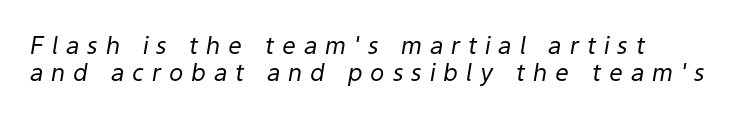
The image shows 24 px text type, italic (leaning right); set tight line spacing (1.14x), unusually wide letter spacing (+0.33 em), not underlined.
